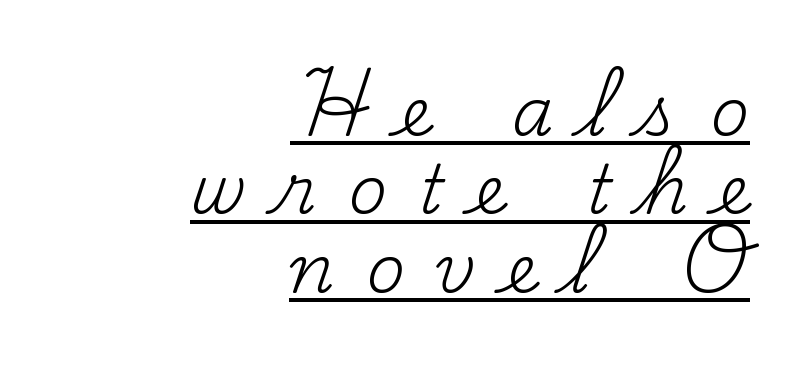
{"serif": "yes", "bold": "no", "weight": "regular", "width": "normal", "stroke_contrast": "medium", "x_height": "small", "monospaced": "no", "underline": "yes", "align": "right", "line_spacing_ratio": 1.17, "letter_spacing": "wide", "letter_spacing_em": 0.46, "glyph_px": 67}
